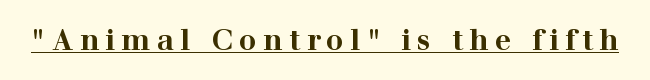
The image shows 29 px bold, wide serif type, upright; set unusually wide letter spacing (+0.22 em), underlined; high stroke contrast and a medium x-height.
